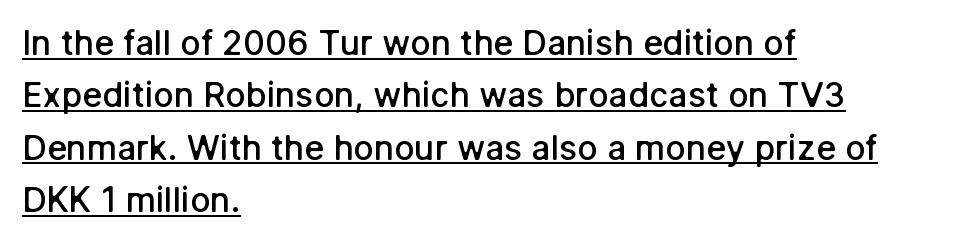
The image shows 34 px semibold sans-serif type, upright; set left-aligned, normal line spacing (1.54x), normal letter spacing, underlined; low stroke contrast and a medium x-height.
